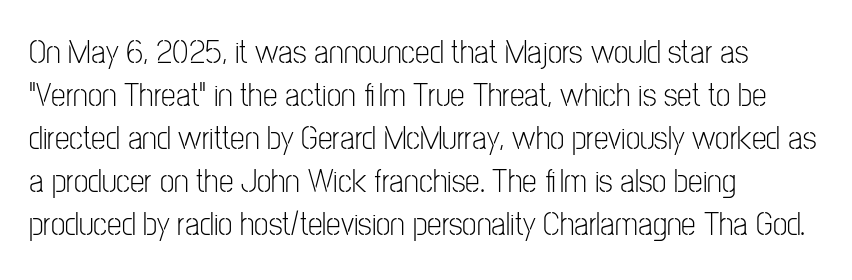
{"serif": "no", "italic": "no", "bold": "no", "weight": "light", "width": "condensed", "stroke_contrast": "low", "x_height": "medium", "monospaced": "no", "underline": "no", "align": "left", "line_spacing": "normal", "line_spacing_ratio": 1.3, "letter_spacing": "normal", "letter_spacing_em": 0.0, "glyph_px": 33}
